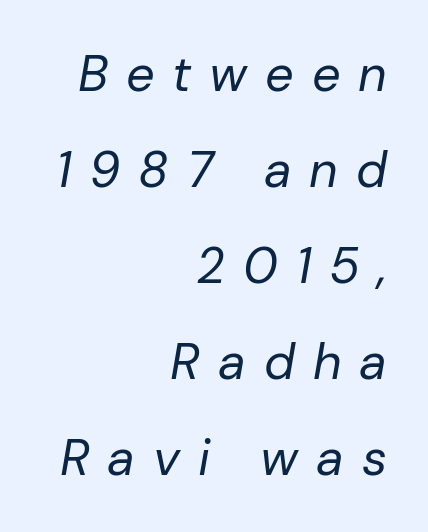
{"italic": "yes", "lean": "right", "slant_degrees": 10, "bold": "no", "weight": "regular", "width": "normal", "stroke_contrast": "low", "x_height": "medium", "monospaced": "no", "underline": "no", "align": "right", "line_spacing": "loose", "line_spacing_ratio": 1.92, "letter_spacing": "wide", "letter_spacing_em": 0.36, "glyph_px": 50}
